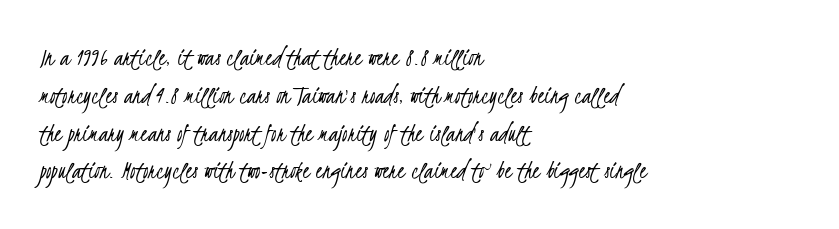
The image shows 27 px text type; set left-aligned, normal line spacing (1.4x), normal letter spacing, not underlined.
